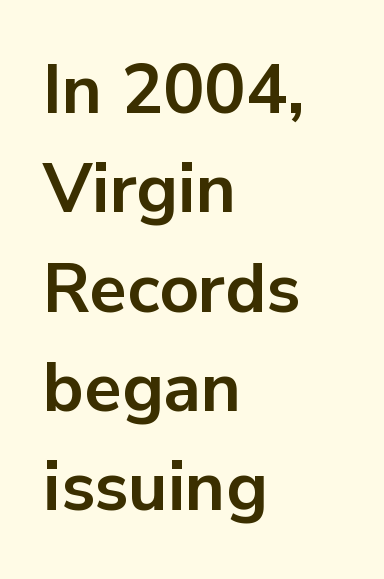
{"serif": "no", "italic": "no", "bold": "yes", "weight": "bold", "width": "normal", "stroke_contrast": "low", "x_height": "medium", "monospaced": "no", "underline": "no", "align": "left", "line_spacing": "normal", "line_spacing_ratio": 1.44, "letter_spacing": "normal", "letter_spacing_em": 0.0, "glyph_px": 69}
